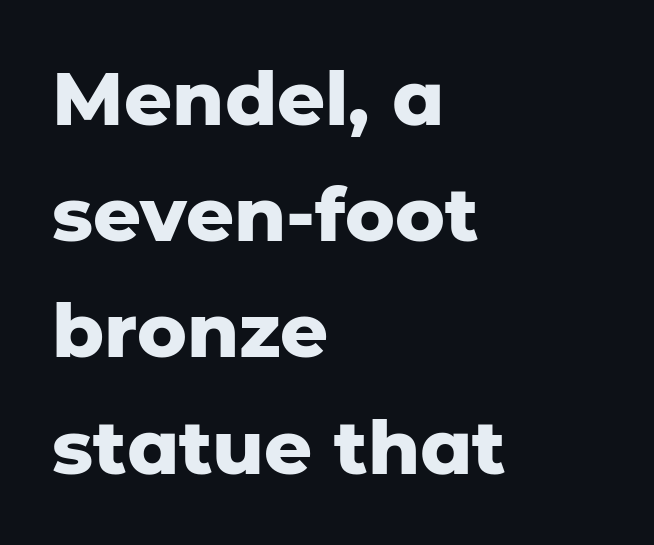
{"serif": "no", "italic": "no", "bold": "yes", "weight": "heavy", "width": "normal", "stroke_contrast": "low", "x_height": "medium", "monospaced": "no", "underline": "no", "align": "left", "line_spacing": "normal", "line_spacing_ratio": 1.55, "letter_spacing": "normal", "letter_spacing_em": 0.0, "glyph_px": 75}
